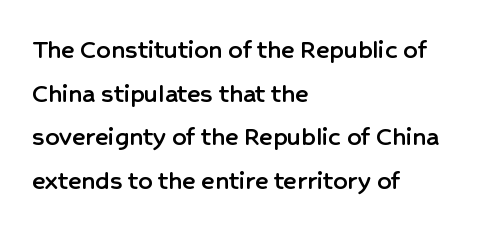
{"serif": "no", "italic": "no", "width": "normal", "stroke_contrast": "low", "x_height": "medium", "monospaced": "no", "underline": "no", "align": "left", "line_spacing": "normal", "line_spacing_ratio": 1.56, "letter_spacing": "normal", "letter_spacing_em": 0.0, "glyph_px": 28}
